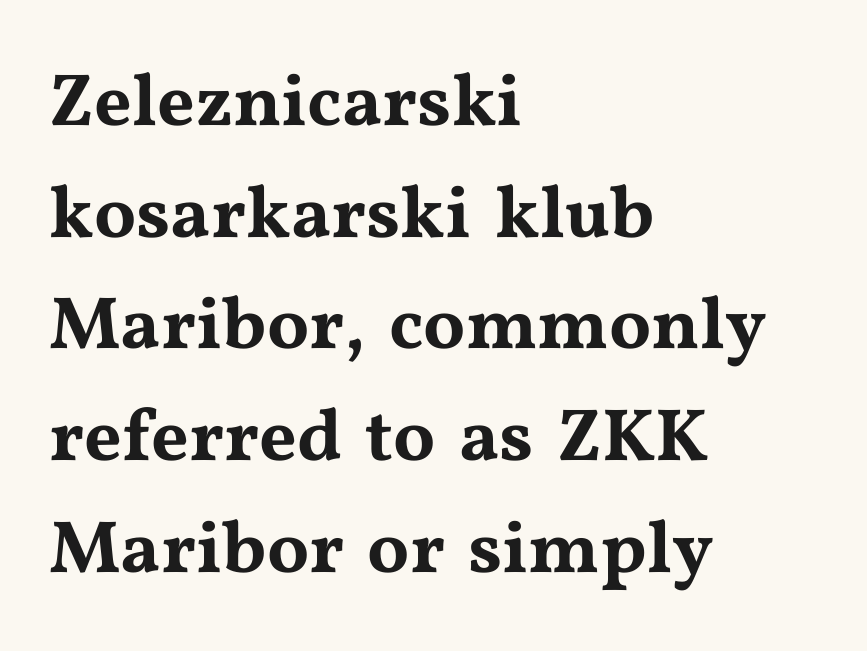
{"serif": "yes", "italic": "no", "width": "wide", "stroke_contrast": "medium", "x_height": "medium", "monospaced": "no", "underline": "no", "align": "left", "line_spacing": "normal", "line_spacing_ratio": 1.51, "letter_spacing": "normal", "letter_spacing_em": 0.0, "glyph_px": 74}
